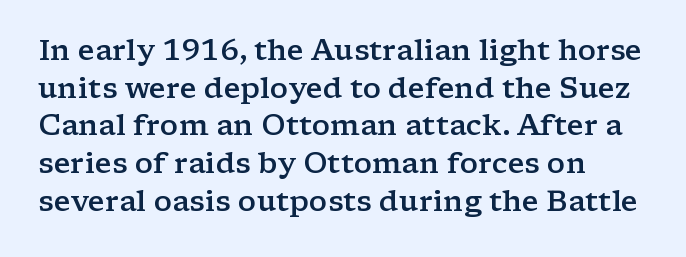
The image shows 29 px semibold, wide serif type, upright; set left-aligned, normal line spacing (1.3x), normal letter spacing, not underlined; low stroke contrast and a medium x-height.
